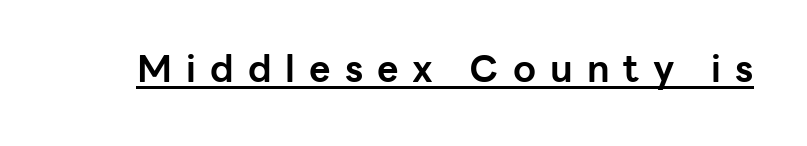
Q: Is the text bold? A: Yes.
Q: Is the text italic (slanted)? A: No, it is upright.
Q: Is the typeface a serif or a sans-serif typeface? A: Sans-serif.
Q: Is the text underlined? A: Yes.
Q: Is the spacing between letters normal or unusually wide? A: Unusually wide.
Q: Width (condensed, normal, or wide)? A: Normal.
Q: Stroke contrast? A: Low.
Q: x-height? A: Medium.
Q: Monospaced? A: No.
